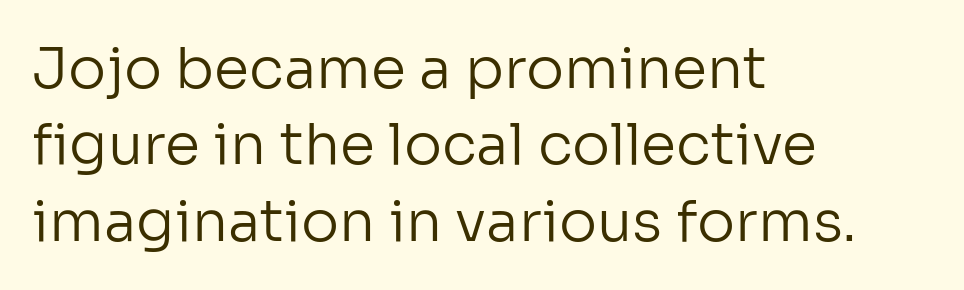
The face used here is proportionally spaced, like ordinary book or web type. Reading down the block, your eye returns to a fixed left position each line. Each new line begins a customary step beneath the previous one. This sample uses a sans-serif face. Default kerning and tracking; the words read as compact shapes.
